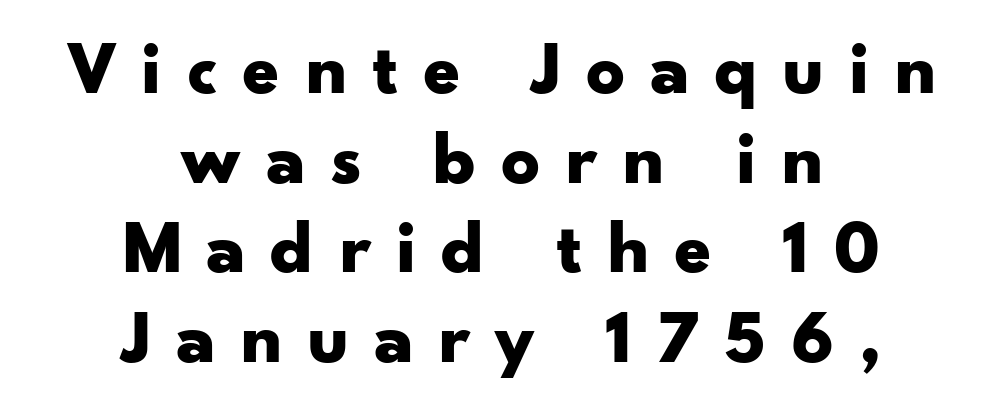
{"serif": "no", "italic": "no", "bold": "yes", "weight": "bold", "width": "wide", "stroke_contrast": "low", "x_height": "small", "monospaced": "no", "underline": "no", "align": "center", "line_spacing_ratio": 1.18, "letter_spacing": "wide", "letter_spacing_em": 0.32, "glyph_px": 76}
